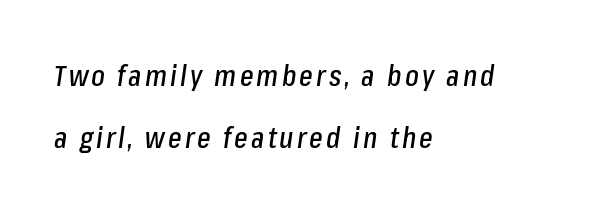
Designer's note — italics engaged. The paragraph has a hard left edge and a soft right edge. A typesetter would call this proportional, since set widths differ per character. Glance below the letters and you will spot only blank space. Line spacing here is loose.
